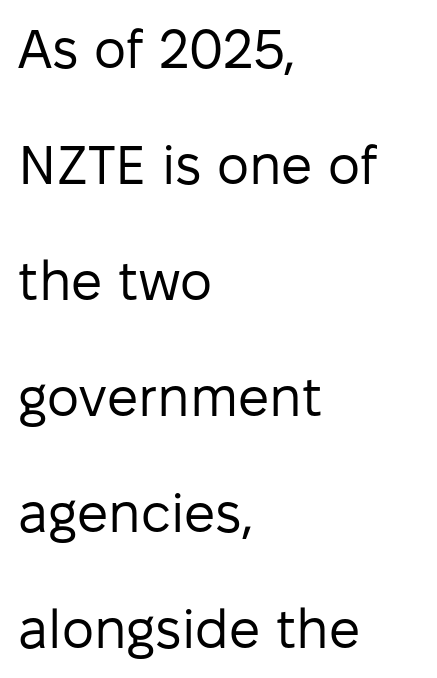
{"serif": "no", "italic": "no", "bold": "no", "weight": "regular", "width": "normal", "stroke_contrast": "low", "x_height": "medium", "monospaced": "no", "underline": "no", "align": "left", "line_spacing": "loose", "line_spacing_ratio": 2.11, "letter_spacing": "normal", "letter_spacing_em": 0.0, "glyph_px": 55}
